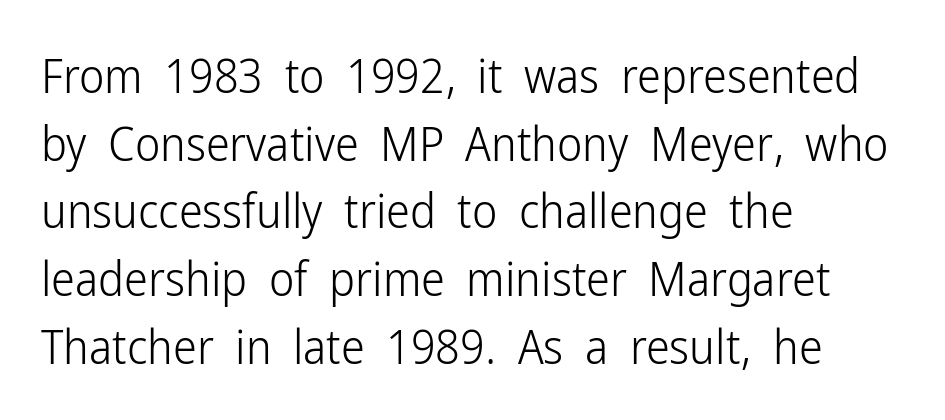
The image shows 48 px light, condensed sans-serif type, upright; set left-aligned, normal line spacing (1.41x), normal letter spacing, not underlined; low stroke contrast and a medium x-height.
